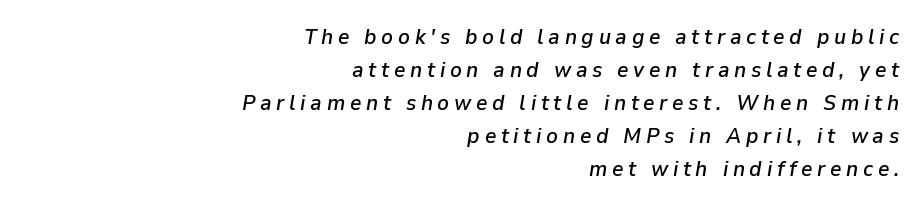
Successive baselines arrive at the customary interval. This rendering features lettering with no underline. There is plenty of visible air inserted between adjacent glyphs. Does the lettering tilt? It does — this is italic. Horizontally, the lines are justified to the trailing edge only.
